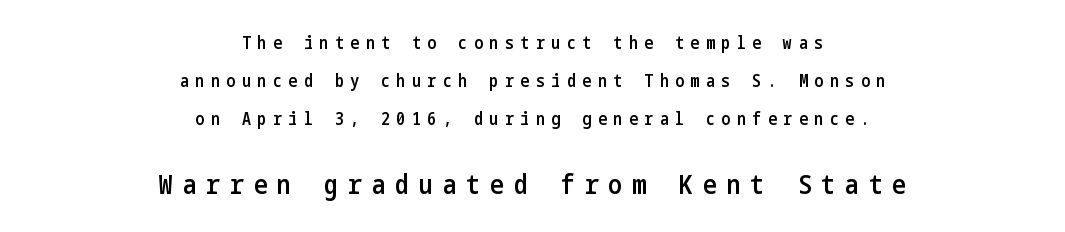
Regarding leading, the lines here are spaced well apart. The rendering enlarges the type as you move from the upper chunk to the lower. Inter-character spacing is expanded well beyond the font's built-in metrics. Rendered with straight, roman letterforms.
